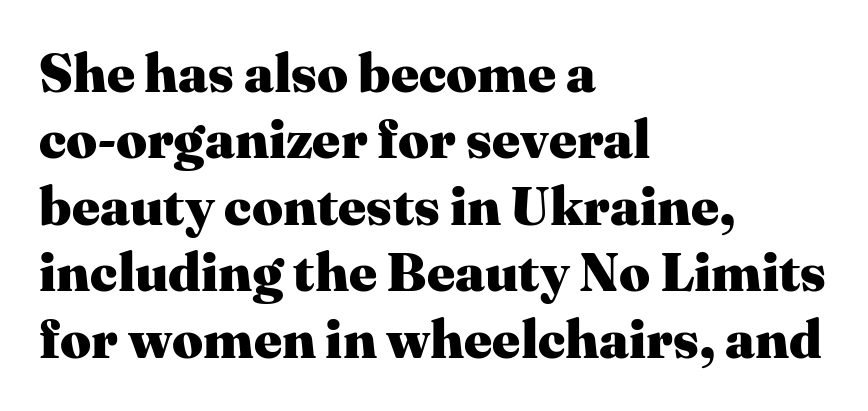
Q: Is the text bold? A: Yes.
Q: Is the text italic (slanted)? A: No, it is upright.
Q: Is the typeface a serif or a sans-serif typeface? A: Serif.
Q: Is the text underlined? A: No.
Q: How is the paragraph aligned? A: Left-aligned.
Q: Is the spacing between letters normal or unusually wide? A: Normal.
Q: Width (condensed, normal, or wide)? A: Normal.
Q: Stroke contrast? A: Medium.
Q: x-height? A: Medium.
Q: Monospaced? A: No.
